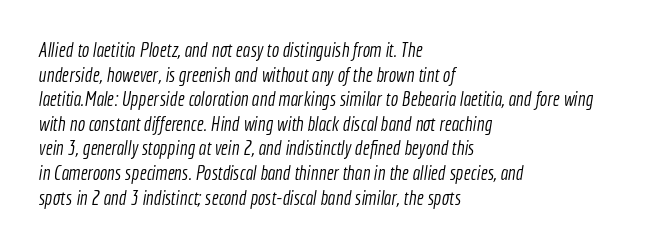
Q: Is the text bold? A: No.
Q: Is the text underlined? A: No.
Q: How is the paragraph aligned? A: Left-aligned.
Q: Is the spacing between letters normal or unusually wide? A: Normal.
